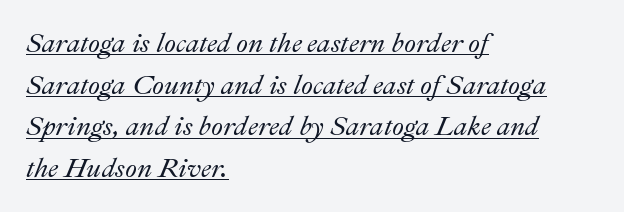
Q: Is the text italic (slanted)? A: Yes, it leans right by about 22 degrees.
Q: Is the text underlined? A: Yes.
Q: How is the paragraph aligned? A: Left-aligned.
Q: Is the spacing between letters normal or unusually wide? A: Normal.
Q: Is the spacing between lines tight, normal or loose? A: Normal.
